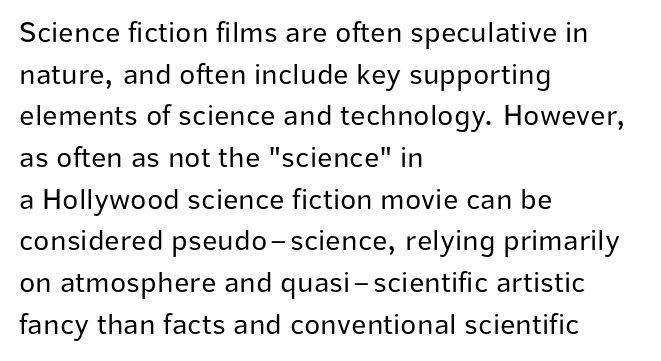
Is there any slant? The stems are plumb. No chunkiness to these letters — they're not bold. The glyphs in this specimen are sans serif. These lines keep a tight, regular rhythm from letter to letter. A normal amount of white space separates one row of letters from the next.
